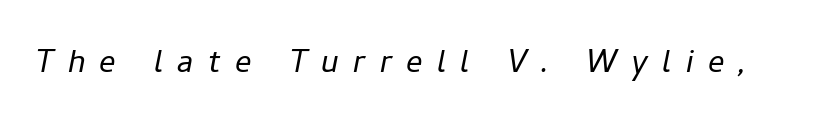
{"italic": "yes", "lean": "right", "slant_degrees": 11, "bold": "no", "weight": "light", "width": "normal", "stroke_contrast": "low", "x_height": "medium", "monospaced": "no", "underline": "no", "letter_spacing": "wide", "letter_spacing_em": 0.35, "glyph_px": 41}
